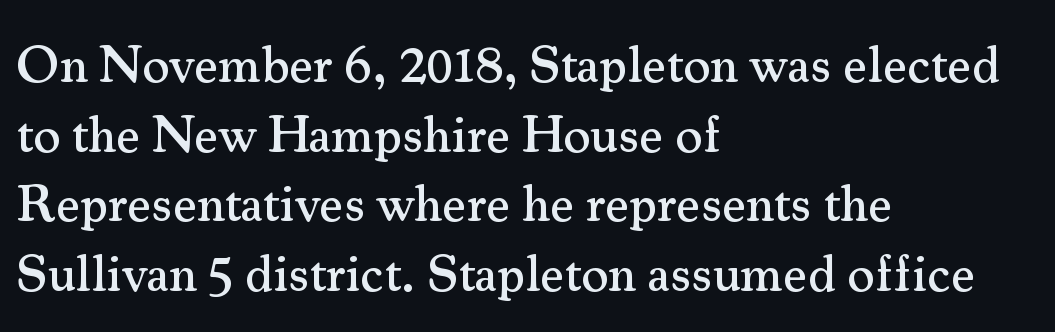
{"serif": "yes", "italic": "no", "width": "normal", "stroke_contrast": "medium", "x_height": "small", "monospaced": "no", "underline": "no", "align": "left", "line_spacing": "normal", "line_spacing_ratio": 1.34, "letter_spacing": "normal", "letter_spacing_em": 0.0, "glyph_px": 52}
